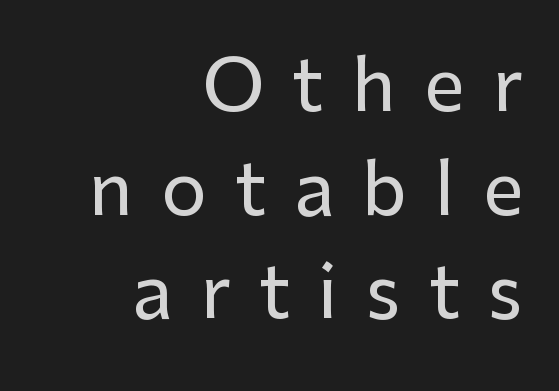
{"serif": "no", "italic": "no", "width": "normal", "stroke_contrast": "low", "x_height": "medium", "monospaced": "no", "underline": "no", "align": "right", "line_spacing": "normal", "line_spacing_ratio": 1.44, "letter_spacing": "wide", "letter_spacing_em": 0.39, "glyph_px": 72}
